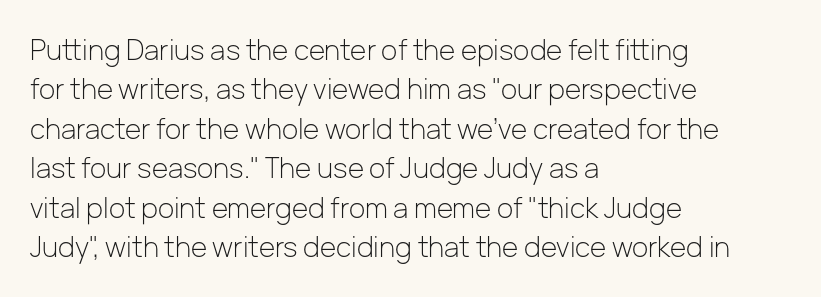
Q: Is the text bold? A: No.
Q: Is the text italic (slanted)? A: No, it is upright.
Q: Is the typeface a serif or a sans-serif typeface? A: Sans-serif.
Q: Is the text underlined? A: No.
Q: How is the paragraph aligned? A: Left-aligned.
Q: Is the spacing between letters normal or unusually wide? A: Normal.
Q: Is the spacing between lines tight, normal or loose? A: Normal.
Q: Width (condensed, normal, or wide)? A: Normal.
Q: Stroke contrast? A: Low.
Q: x-height? A: Medium.
Q: Monospaced? A: No.
